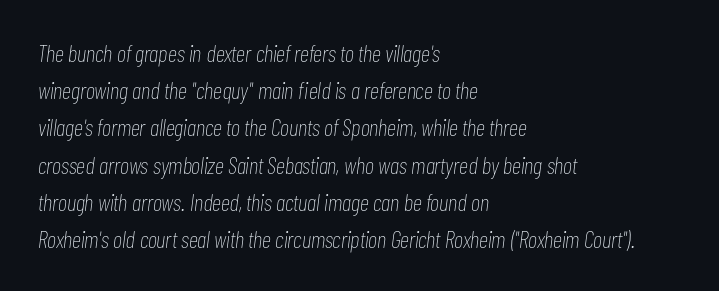
The image shows 24 px text type, italic (leaning right); set left-aligned, normal line spacing (1.55x), normal letter spacing, not underlined.
